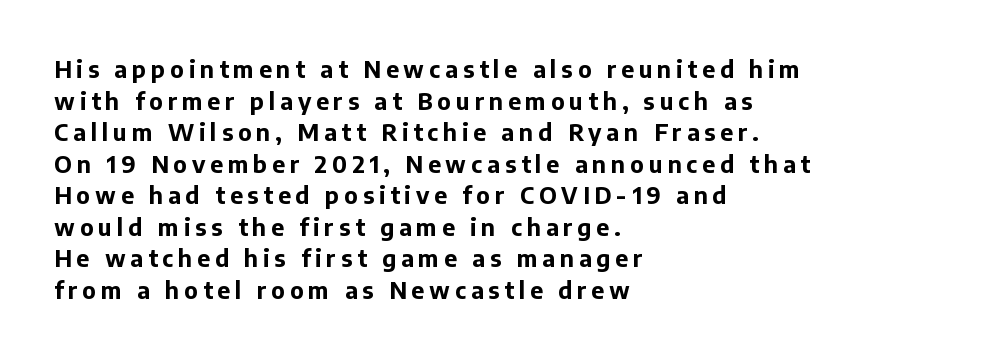
Honestly, the letter spacing is so wide it's the main thing you notice. Leftover space on each line is placed entirely after the last word. The leading is moderate, giving the passage an even texture. Plenty of ink on the page — the face is bold.
